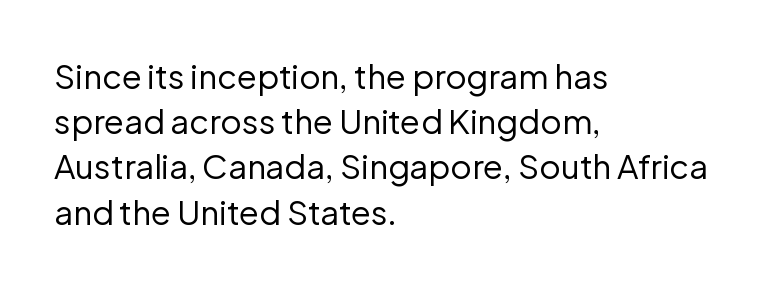
Q: Is the text bold? A: No.
Q: Is the text italic (slanted)? A: No, it is upright.
Q: Is the typeface a serif or a sans-serif typeface? A: Sans-serif.
Q: Is the text underlined? A: No.
Q: How is the paragraph aligned? A: Left-aligned.
Q: Is the spacing between letters normal or unusually wide? A: Normal.
Q: Is the spacing between lines tight, normal or loose? A: Normal.
Q: Width (condensed, normal, or wide)? A: Normal.
Q: Stroke contrast? A: Low.
Q: x-height? A: Medium.
Q: Monospaced? A: No.
